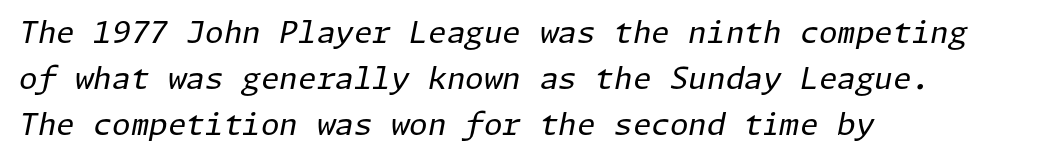
Quick note: underline off. An italicized treatment has been applied to the whole sample. The passage shown has conventional tracking throughout. The leading is moderate, giving the passage an even texture. Caption: multi-line text, flush left, ragged right.
